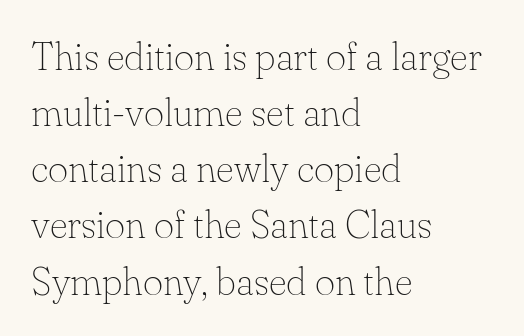
Notice how the passage keeps a crisp vertical edge on the left only. Weight: not bold — regular or lighter. Anything drawn beneath the words? Only blank space. Does the leading feel generous? No, just average. The rendering uses natural spacing where letterforms have individual widths. Does the lettering tilt? It doesn't — this is upright.
